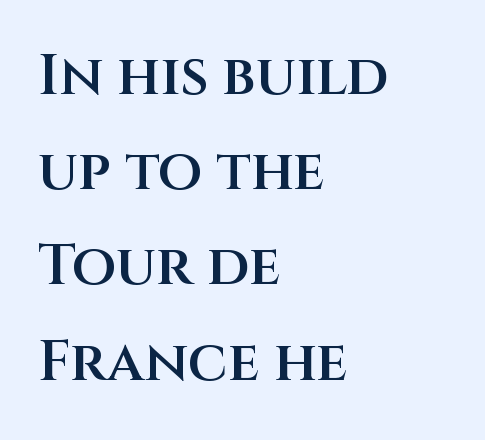
Q: Is the text bold? A: Semi-bold.
Q: Is the text italic (slanted)? A: No, it is upright.
Q: Is the typeface a serif or a sans-serif typeface? A: Sans-serif.
Q: Is the text underlined? A: No.
Q: How is the paragraph aligned? A: Left-aligned.
Q: Is the spacing between letters normal or unusually wide? A: Normal.
Q: Is the spacing between lines tight, normal or loose? A: Normal.
Q: Width (condensed, normal, or wide)? A: Normal.
Q: Stroke contrast? A: Medium.
Q: x-height? A: Large.
Q: Monospaced? A: No.
